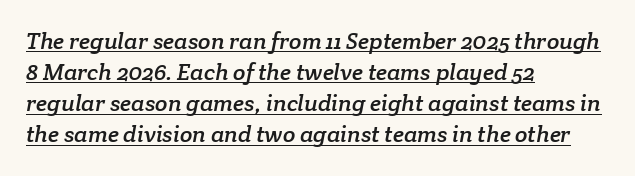
Q: Is the text underlined? A: Yes.
Q: How is the paragraph aligned? A: Left-aligned.
Q: Is the spacing between letters normal or unusually wide? A: Normal.
Q: Is the spacing between lines tight, normal or loose? A: Normal.
